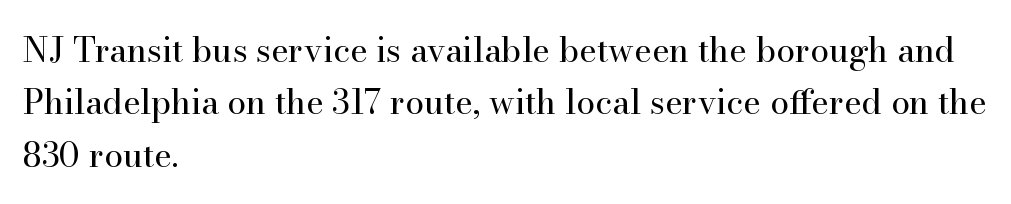
The image shows 34 px regular-weight serif type, upright; set left-aligned, normal line spacing (1.54x), normal letter spacing, not underlined; high stroke contrast and a small x-height.
